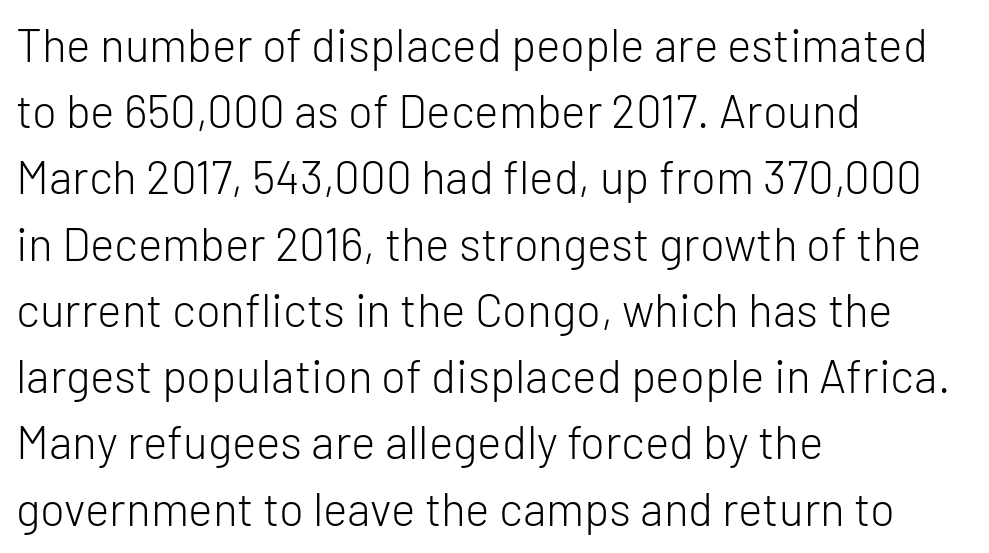
Q: Is the text bold? A: No.
Q: Is the text italic (slanted)? A: No, it is upright.
Q: Is the typeface a serif or a sans-serif typeface? A: Sans-serif.
Q: Is the text underlined? A: No.
Q: How is the paragraph aligned? A: Left-aligned.
Q: Is the spacing between letters normal or unusually wide? A: Normal.
Q: Is the spacing between lines tight, normal or loose? A: Normal.
Q: Width (condensed, normal, or wide)? A: Normal.
Q: Stroke contrast? A: Low.
Q: x-height? A: Medium.
Q: Monospaced? A: No.
